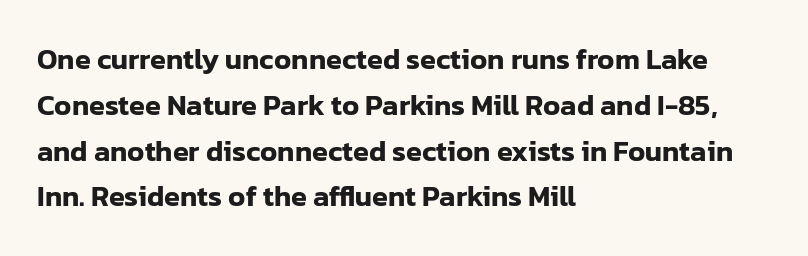
Typographically, this falls in the sans-serif category. Nobody touched the tracking dial on this one. These lines are set flush left with a ragged right edge. The specimen omits any rule beneath the text block's lines.
